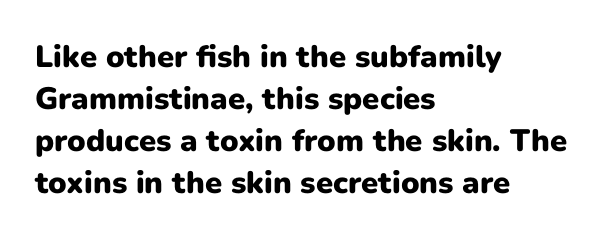
{"serif": "no", "italic": "no", "bold": "yes", "weight": "heavy", "width": "normal", "stroke_contrast": "low", "x_height": "medium", "monospaced": "no", "underline": "no", "align": "left", "line_spacing": "normal", "line_spacing_ratio": 1.36, "letter_spacing": "normal", "letter_spacing_em": 0.0, "glyph_px": 31}
